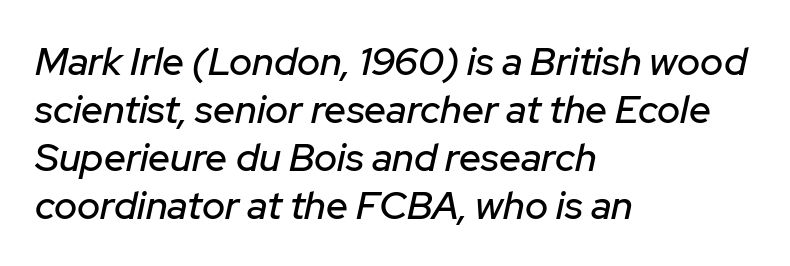
{"italic": "yes", "lean": "right", "slant_degrees": 12, "width": "normal", "stroke_contrast": "low", "x_height": "medium", "monospaced": "no", "underline": "no", "align": "left", "line_spacing_ratio": 1.23, "letter_spacing": "normal", "letter_spacing_em": 0.0, "glyph_px": 39}
